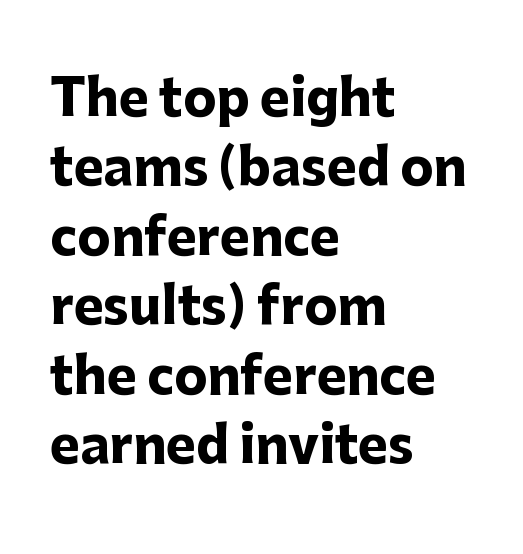
{"serif": "no", "italic": "no", "bold": "yes", "weight": "heavy", "width": "normal", "stroke_contrast": "low", "x_height": "medium", "monospaced": "no", "underline": "no", "align": "left", "line_spacing": "normal", "line_spacing_ratio": 1.39, "letter_spacing": "normal", "letter_spacing_em": 0.0, "glyph_px": 50}
